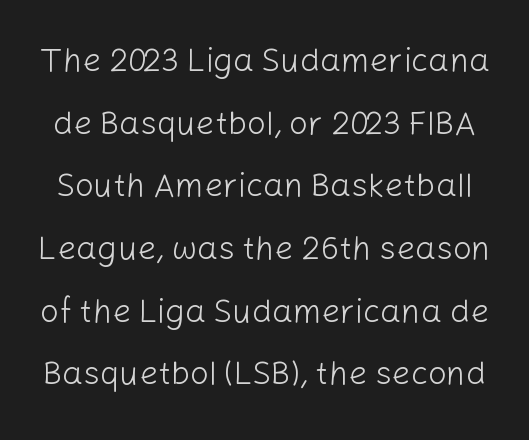
The image shows 33 px light sans-serif type, upright; set loose line spacing (1.9x), normal letter spacing, not underlined; low stroke contrast and a medium x-height.
